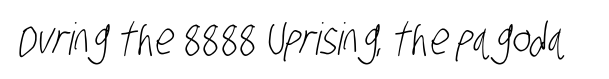
Q: Is the text bold? A: No.
Q: Is the typeface a serif or a sans-serif typeface? A: Sans-serif.
Q: Is the text underlined? A: No.
Q: Is the spacing between letters normal or unusually wide? A: Normal.
Q: Width (condensed, normal, or wide)? A: Condensed.
Q: Stroke contrast? A: Low.
Q: x-height? A: Large.
Q: Monospaced? A: No.
